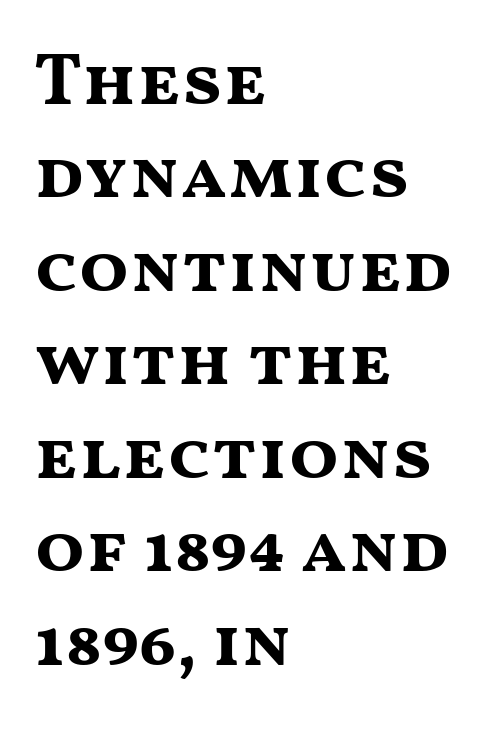
These lines are rendered in a variable-pitch font. Do the letters lean? They stand straight. Short note: letters normally spaced. The glyphs have the mass of a bold cut. Check under the words: just untouched page. Notice how descenders clear the ascenders below comfortably — that's standard leading.
